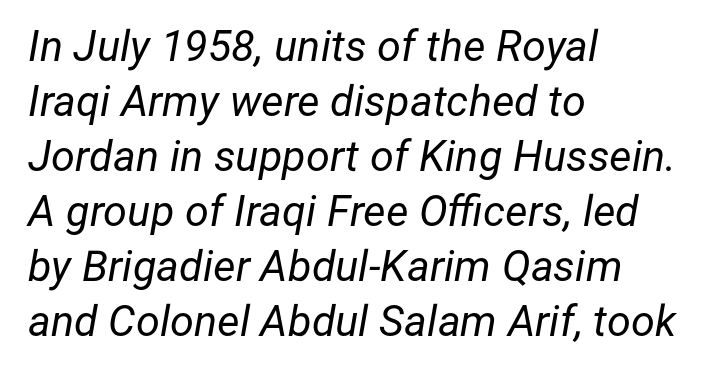
The image shows 43 px regular-weight type, italic (leaning right); set left-aligned, normal line spacing (1.28x), normal letter spacing, not underlined; low stroke contrast and a medium x-height.
